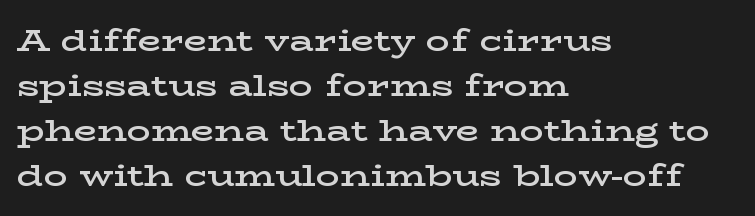
Posture: upright roman. The face used here is proportionally spaced, like ordinary book or web type. Leftover space on each line is placed entirely after the last word. Typesetter's note: demi weight, one step under bold.
